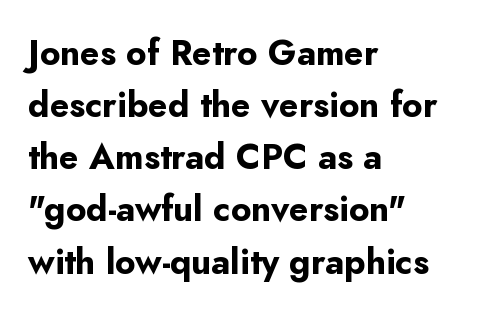
The image shows 35 px bold sans-serif type, upright; set left-aligned, normal line spacing (1.49x), normal letter spacing, not underlined; low stroke contrast and a small x-height.
